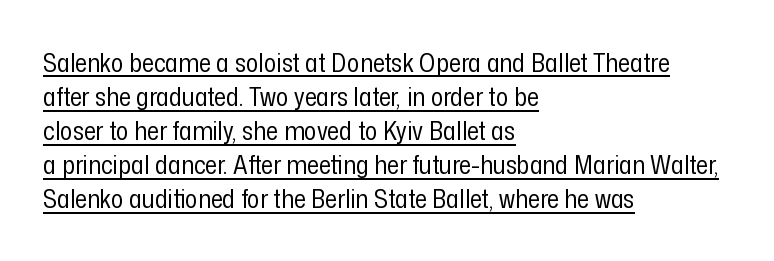
Decoration check: the copy is underlined. No extra ink here — the face is not bold. Every row of glyphs begins at an identical x-position on the left. This rendering leaves character spacing at its baseline value. Every character sits straight up, as roman type does.
